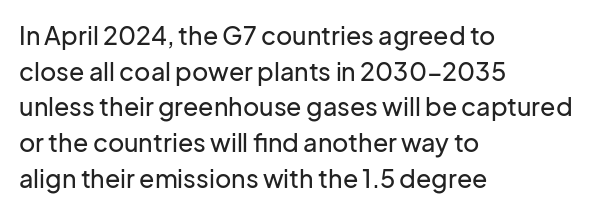
{"italic": "no", "underline": "no", "align": "left", "line_spacing": "normal", "line_spacing_ratio": 1.43, "letter_spacing": "normal", "letter_spacing_em": 0.0, "glyph_px": 25}
